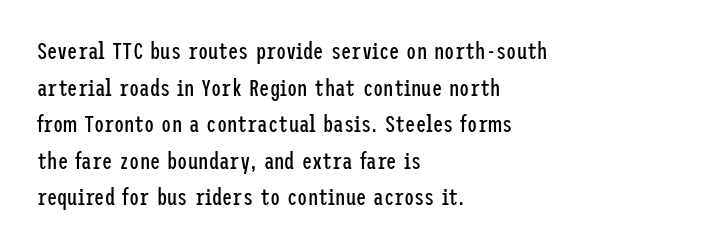
The image shows 23 px text type, upright; set left-aligned, normal line spacing (1.59x), normal letter spacing, not underlined.
